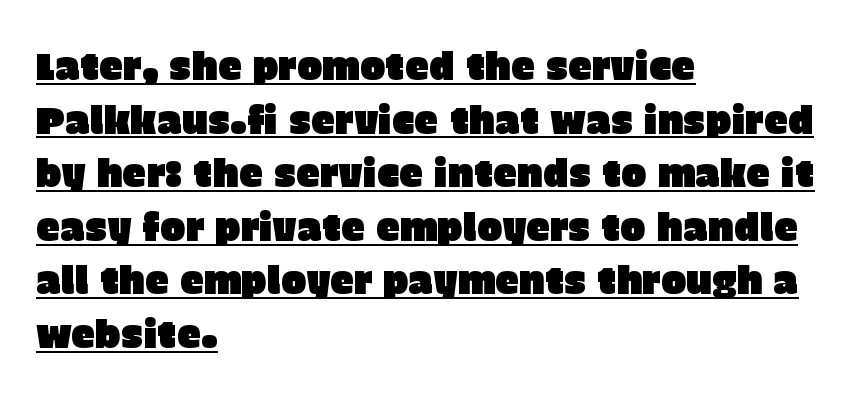
The image shows 38 px sans-serif type, upright; set left-aligned, normal line spacing (1.41x), normal letter spacing, underlined; low stroke contrast and a large x-height.
